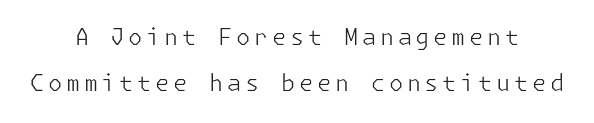
Check the space under the baseline: it is left empty. The vertical gap from one line to the next is large. The rendering positions every line midway between the sides. This is not heavy type; no bold has been used. A typesetter would mark this as roman, not italic.
